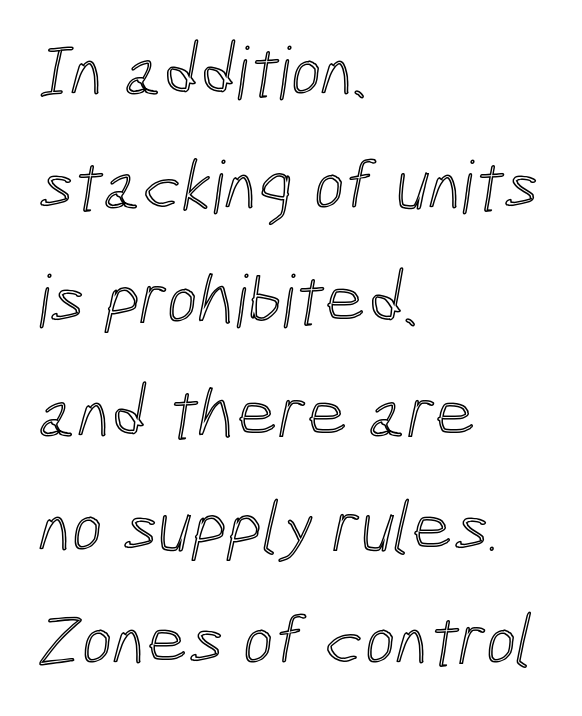
{"width": "condensed", "x_height": "medium", "monospaced": "no", "underline": "no", "align": "left", "line_spacing": "normal", "line_spacing_ratio": 1.56, "letter_spacing": "normal", "letter_spacing_em": 0.0, "glyph_px": 73}
